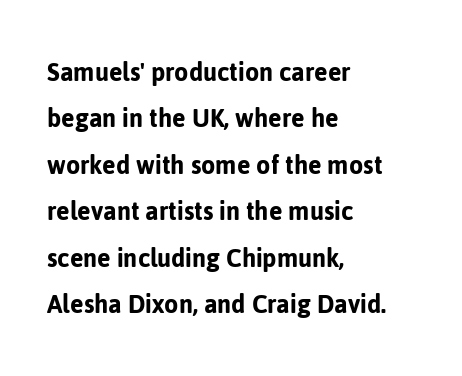
The image shows 29 px sans-serif type, upright; set left-aligned, normal line spacing (1.6x), normal letter spacing, not underlined; low stroke contrast and a medium x-height.
